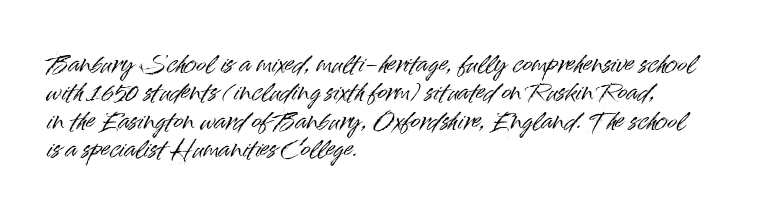
Q: Is the text italic (slanted)? A: Yes.
Q: Is the text underlined? A: No.
Q: How is the paragraph aligned? A: Left-aligned.
Q: Is the spacing between letters normal or unusually wide? A: Normal.
